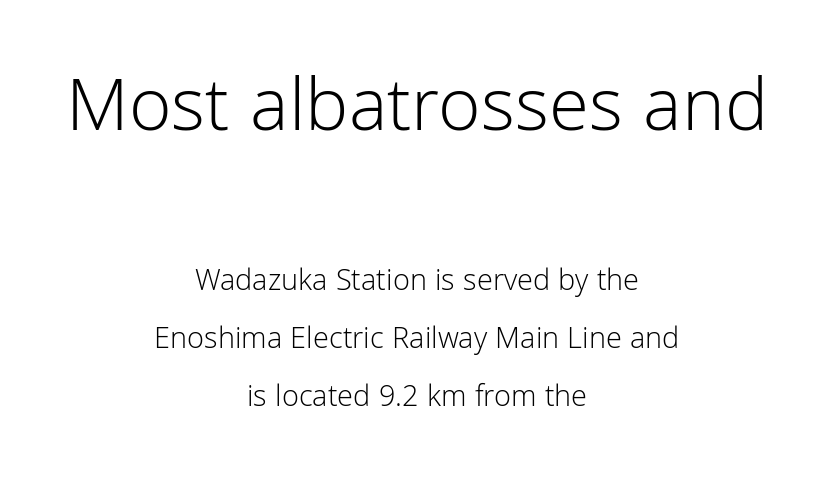
The image shows 78 px light sans-serif type, upright; set centered, line spacing 1.86x, normal letter spacing, not underlined; the first (top) block is 2.52x larger; low stroke contrast and a medium x-height.
